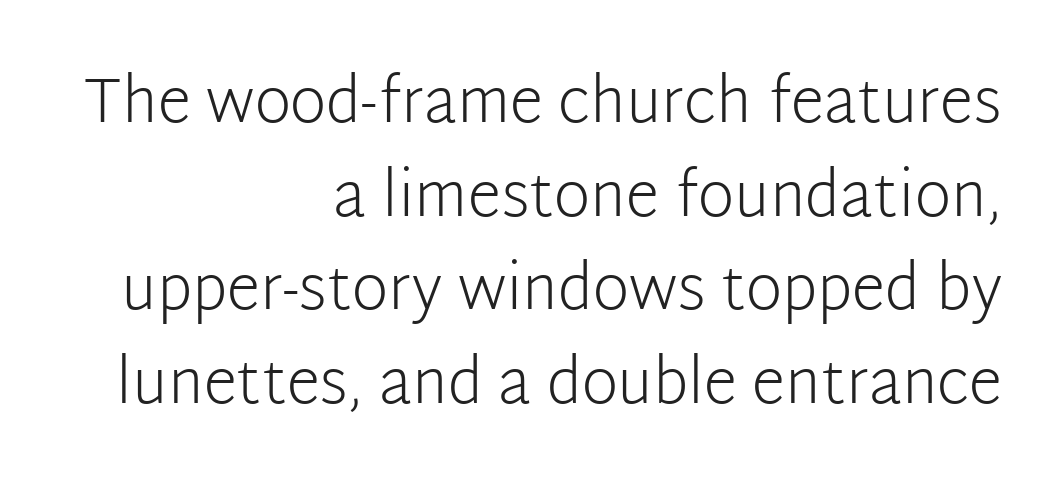
Q: Is the text bold? A: No.
Q: Is the text italic (slanted)? A: No, it is upright.
Q: Is the typeface a serif or a sans-serif typeface? A: Sans-serif.
Q: Is the text underlined? A: No.
Q: How is the paragraph aligned? A: Right-aligned.
Q: Is the spacing between letters normal or unusually wide? A: Normal.
Q: Is the spacing between lines tight, normal or loose? A: Normal.
Q: Width (condensed, normal, or wide)? A: Normal.
Q: Stroke contrast? A: Low.
Q: x-height? A: Medium.
Q: Monospaced? A: No.
